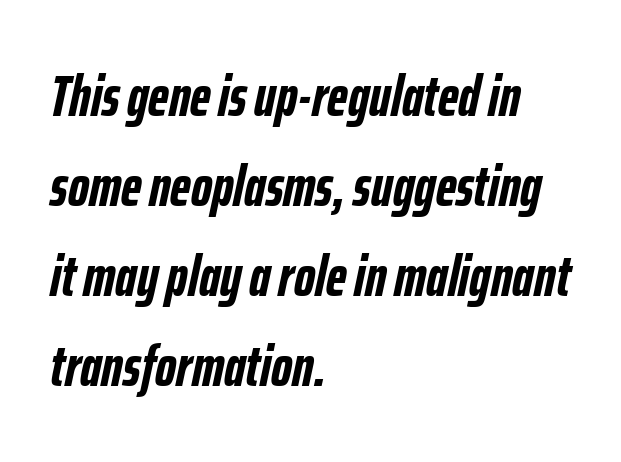
The rag falls on the right side of this text block. Pretty heavy lettering here — definitely bold. Vertical spacing — default. Looking at the ascenders, they clearly lean.
